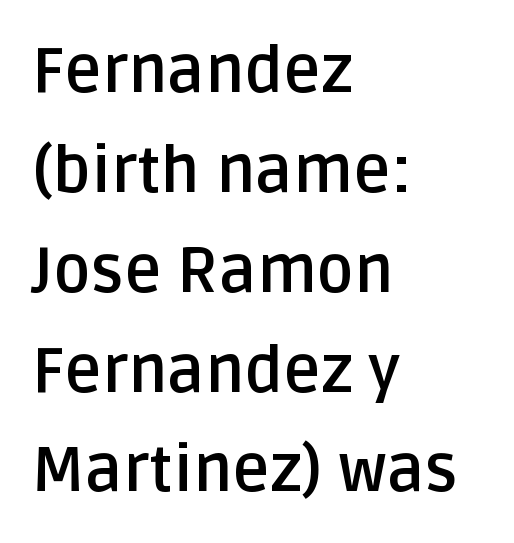
{"serif": "no", "italic": "no", "bold": "yes", "weight": "semibold", "width": "normal", "stroke_contrast": "low", "x_height": "large", "monospaced": "no", "underline": "no", "align": "left", "line_spacing": "normal", "line_spacing_ratio": 1.56, "letter_spacing": "normal", "letter_spacing_em": 0.0, "glyph_px": 64}
